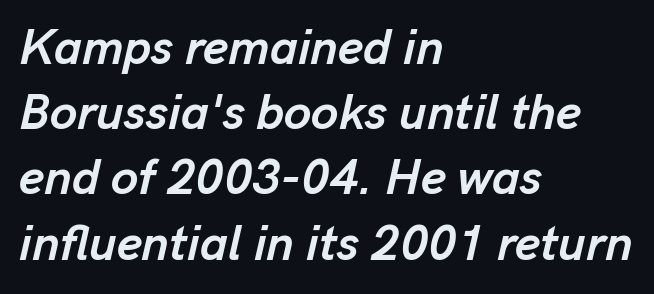
{"italic": "yes", "lean": "right", "slant_degrees": 13, "bold": "yes", "weight": "semibold", "width": "normal", "stroke_contrast": "low", "x_height": "medium", "monospaced": "no", "underline": "no", "align": "left", "line_spacing": "normal", "line_spacing_ratio": 1.33, "letter_spacing": "normal", "letter_spacing_em": 0.0, "glyph_px": 49}
